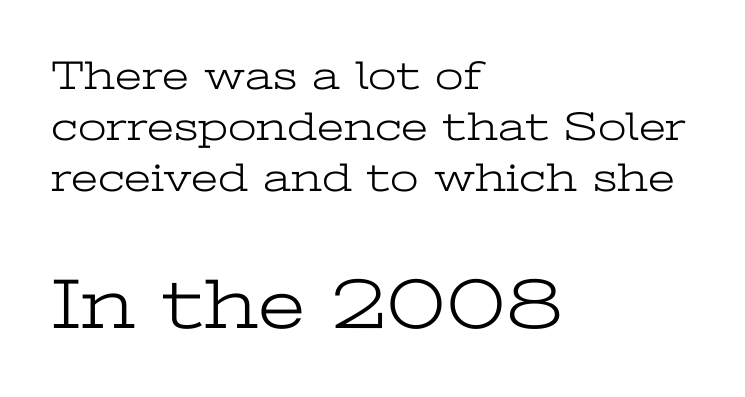
The image shows 72 px light, wide serif type, upright; set left-aligned, normal line spacing (1.25x), normal letter spacing, not underlined; the second (bottom) block is 1.76x larger; low stroke contrast and a medium x-height.
